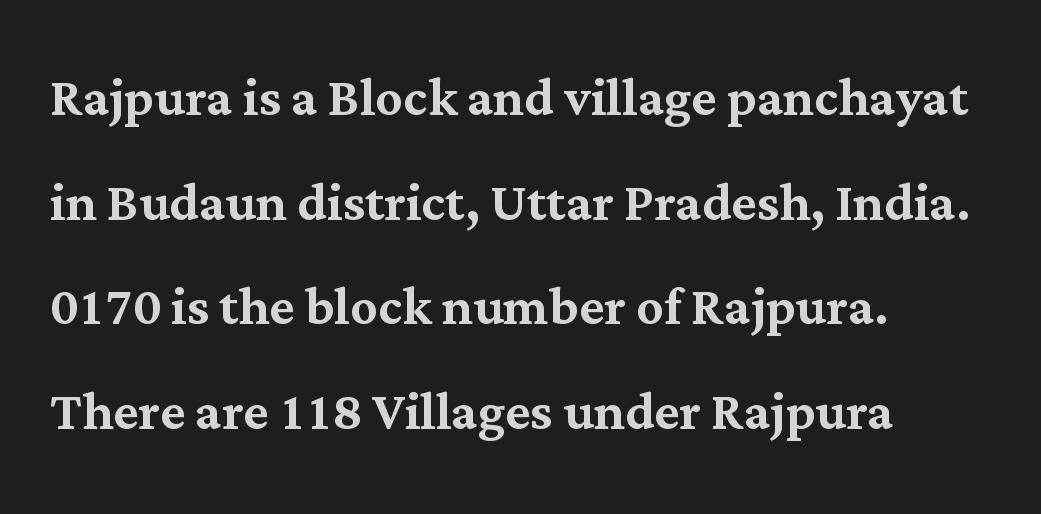
The image shows 68 px serif type, upright; set left-aligned, normal line spacing (1.54x), normal letter spacing, not underlined; medium stroke contrast and a medium x-height.
